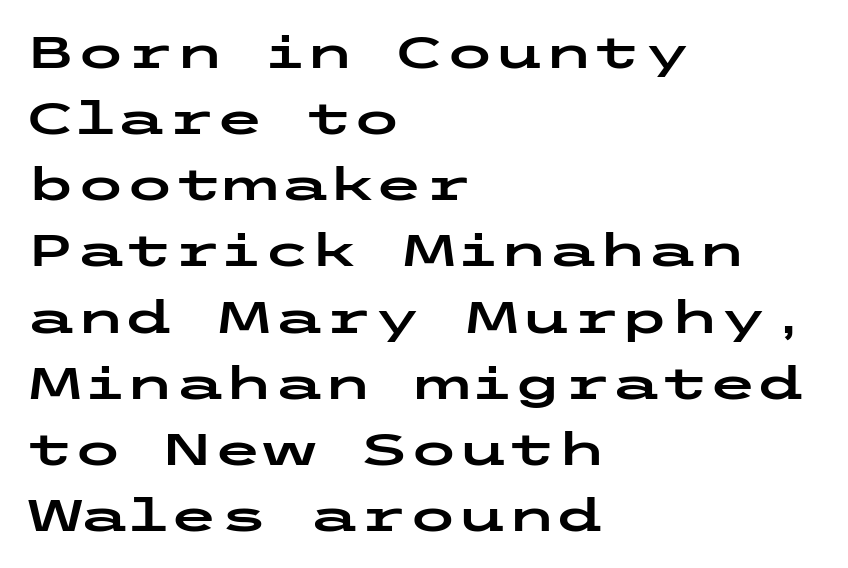
Line spacing here is normal. You can tell from the bare stems that sans-serif type was used. Quick note: not italic, upright. Typeset ragged right — the left edge is the straight one. These lines keep a tight, regular rhythm from letter to letter.
